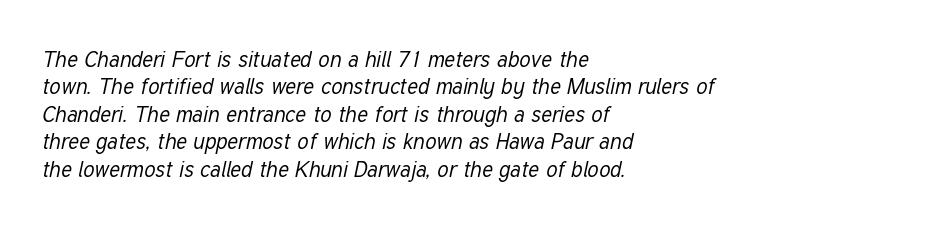
Honestly, the letter spacing is just normal — you wouldn't notice it. Caption: multi-line text, flush left, ragged right. Nobody drew a line under any word here. Successive baselines arrive at the customary interval.
